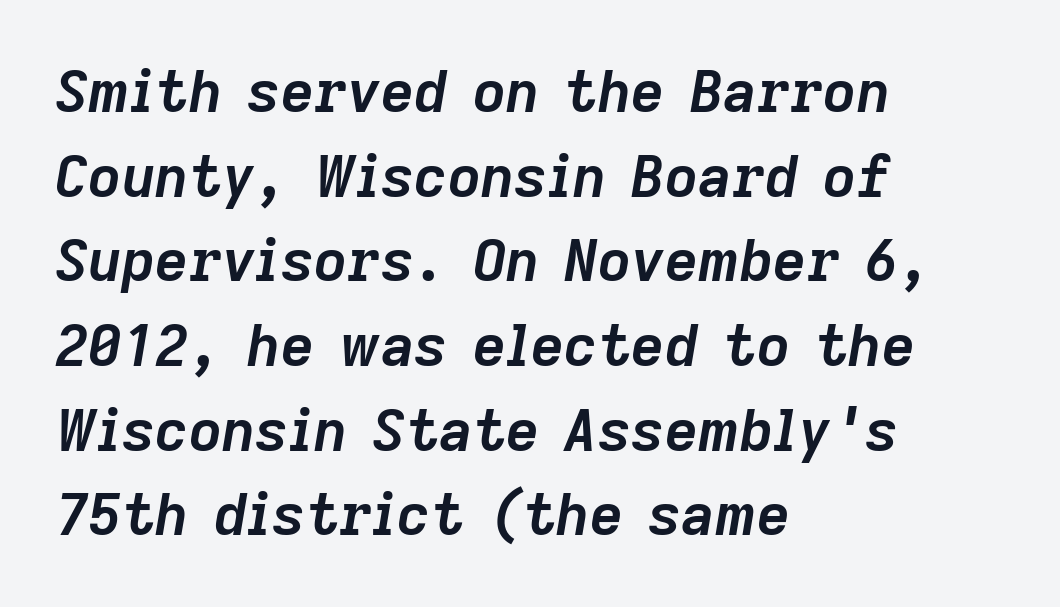
{"italic": "yes", "lean": "right", "slant_degrees": 9, "bold": "yes", "weight": "semibold", "width": "normal", "stroke_contrast": "low", "x_height": "medium", "monospaced": "no", "underline": "no", "align": "left", "line_spacing": "normal", "line_spacing_ratio": 1.46, "letter_spacing": "normal", "letter_spacing_em": 0.0, "glyph_px": 58}
